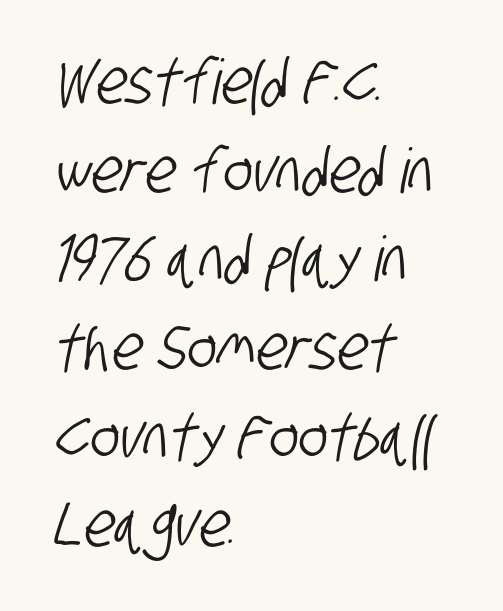
These lines sit exactly where default settings would place them. The paragraph has a hard left edge and a soft right edge. A typesetter would call this proportional, since set widths differ per character. The space beneath each line is pristine and unruled.
